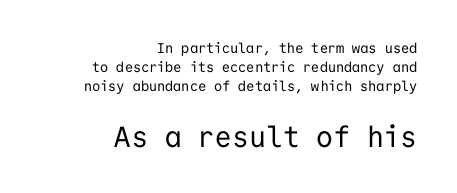
{"serif": "no", "italic": "no", "bold": "no", "weight": "regular", "width": "normal", "stroke_contrast": "low", "x_height": "medium", "monospaced": "yes", "underline": "no", "align": "right", "line_spacing": "normal", "line_spacing_ratio": 1.35, "letter_spacing": "normal", "letter_spacing_em": 0.0, "larger_block": "second", "size_ratio": 2.07, "glyph_px": 29}
